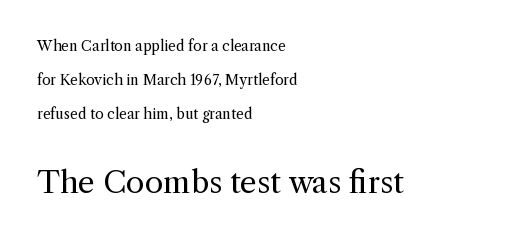
{"serif": "yes", "italic": "no", "bold": "no", "weight": "regular", "width": "normal", "x_height": "medium", "monospaced": "no", "underline": "no", "align": "left", "line_spacing": "loose", "line_spacing_ratio": 2.42, "letter_spacing": "normal", "letter_spacing_em": 0.0, "larger_block": "second", "size_ratio": 2.14, "glyph_px": 30}
